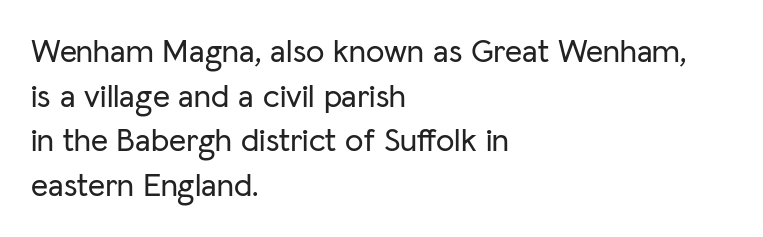
The image shows 33 px sans-serif type, upright; set left-aligned, normal line spacing (1.35x), normal letter spacing, not underlined; low stroke contrast and a medium x-height.
